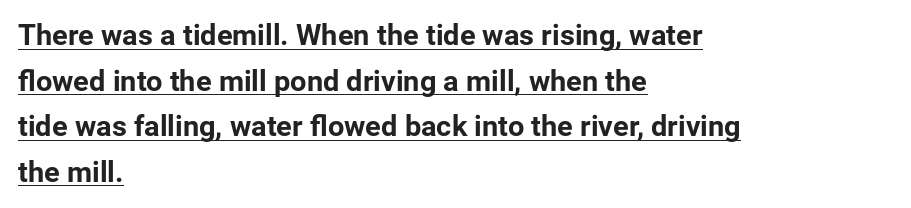
If you measured baseline to baseline, you'd find a middling distance. These lines stack with their left ends in a neat column. Designer's note — italics off, roman on. Grotesque or geometric, the face here clearly has no serifs. Heft: maximum for text — a bold. Do the characters align in a grid? No, the font is proportional.
